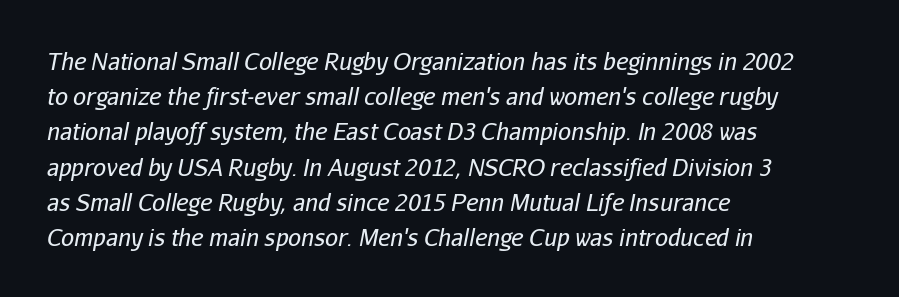
The image shows 23 px text type, italic (leaning right); set left-aligned, normal line spacing (1.53x), normal letter spacing, not underlined.
